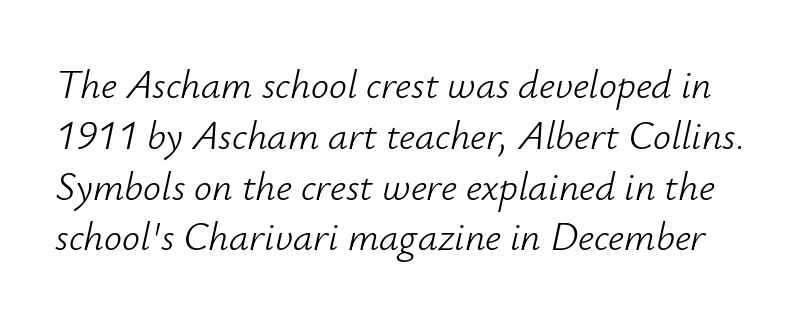
The image shows 40 px light type, italic (leaning right); set normal line spacing (1.27x), normal letter spacing, not underlined; low stroke contrast and a small x-height.
